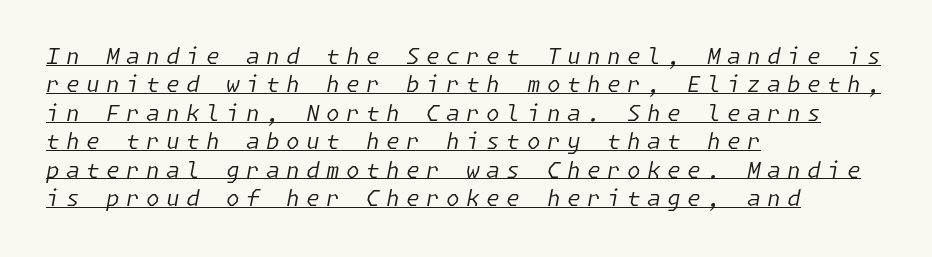
{"italic": "yes", "lean": "right", "slant_degrees": 11, "bold": "no", "underline": "yes", "align": "left", "line_spacing": "normal", "line_spacing_ratio": 1.29, "letter_spacing": "wide", "letter_spacing_em": 0.29, "glyph_px": 22}
